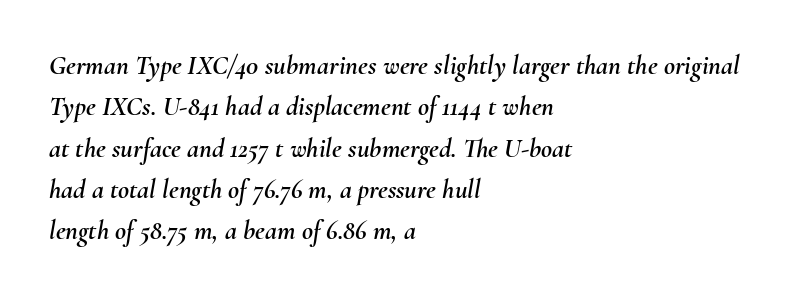
The gaps between neighbouring characters are ordinary and unremarkable. Yep, that's italic — everything's leaning. The lines are quadded left. Words float on clear page, feet unadorned. Quick note: interline space is typical.
